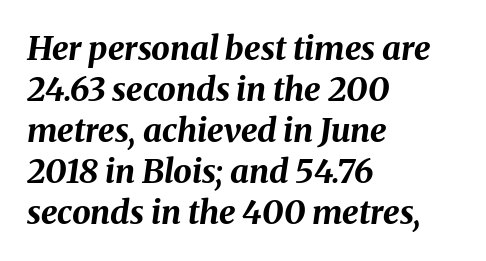
The image shows 33 px bold type, italic (leaning right); set left-aligned, line spacing 1.24x, normal letter spacing, not underlined; medium stroke contrast and a medium x-height.
